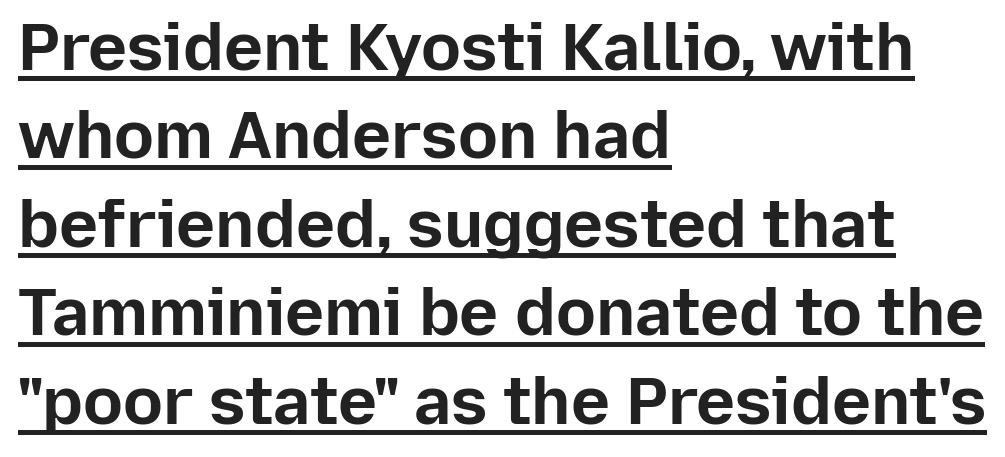
This rendering uses left alignment, leaving the right contour irregular. Designer's note — italics off, roman on. Grotesque or geometric, the face here clearly has no serifs. Proportional: the letters do not fall into vertical columns. Look at the stroke-to-counter ratio: heavy, a bold.
